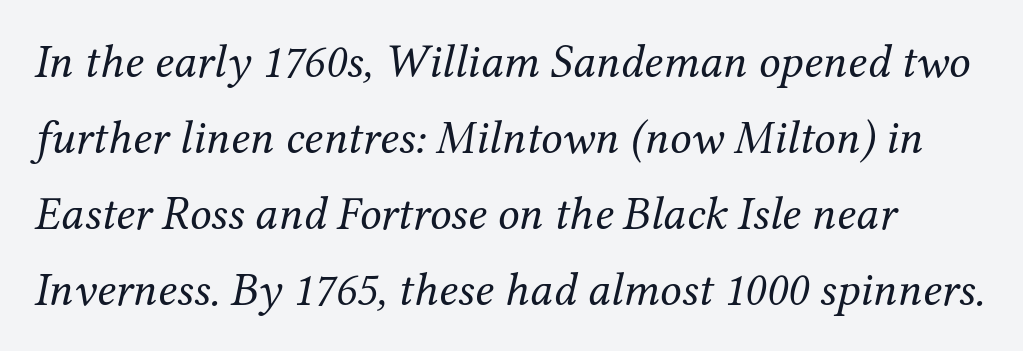
The image shows 48 px regular-weight serif type, italic (leaning right); set normal line spacing (1.58x), normal letter spacing, not underlined; medium stroke contrast and a medium x-height.
